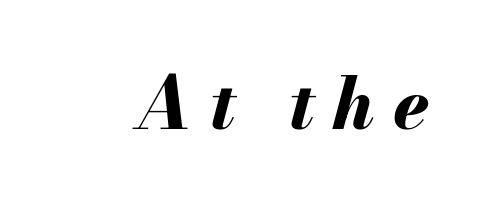
Q: Is the text bold? A: Yes.
Q: Is the text italic (slanted)? A: Yes, it leans right by about 13 degrees.
Q: Is the text underlined? A: No.
Q: Is the spacing between letters normal or unusually wide? A: Unusually wide.
Q: Width (condensed, normal, or wide)? A: Normal.
Q: Stroke contrast? A: Medium.
Q: x-height? A: Small.
Q: Monospaced? A: No.
